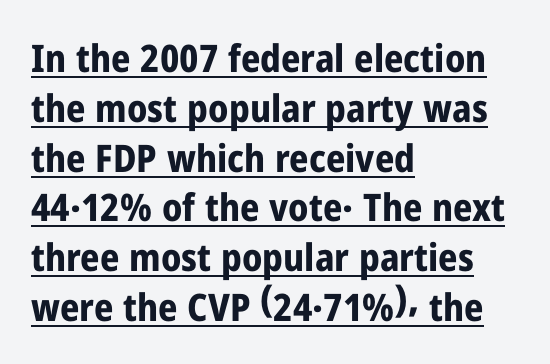
These characters rest on top of a visible drawn line. This rendering uses left alignment, leaving the right contour irregular. What stands out about the letter spacing? Nothing — it is the standard amount. A typesetter would call this proportional, since set widths differ per character. Notice how descenders clear the ascenders below comfortably — that's standard leading. Check where the strokes stop: nothing finishes them off — pure sans.
